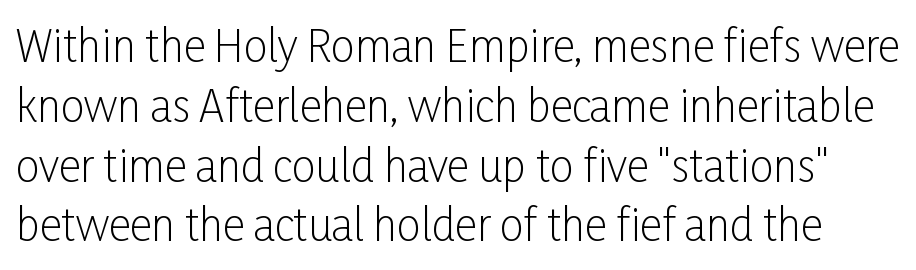
Spacing between characters is what you'd get straight out of the box. No word sits above an underline. The passage shown is typed in a proportional face where columns would drift. The lines sit at an ordinary, default distance from one another. The characters display no serif detailing; their extremities are plain.
